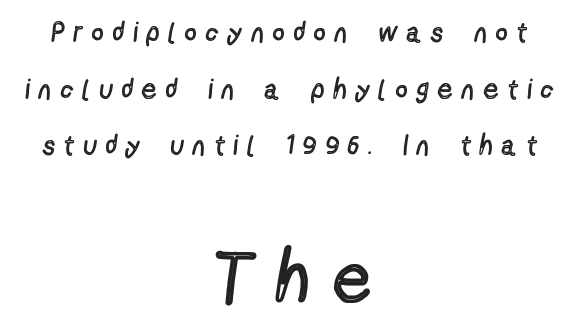
Two sizes are in play, and the larger belongs to the second block. Stroke mass is kept to a normal reading level or below. Descender tails drop into unmarked territory. The passage shown has open, widely tracked lettering throughout.
